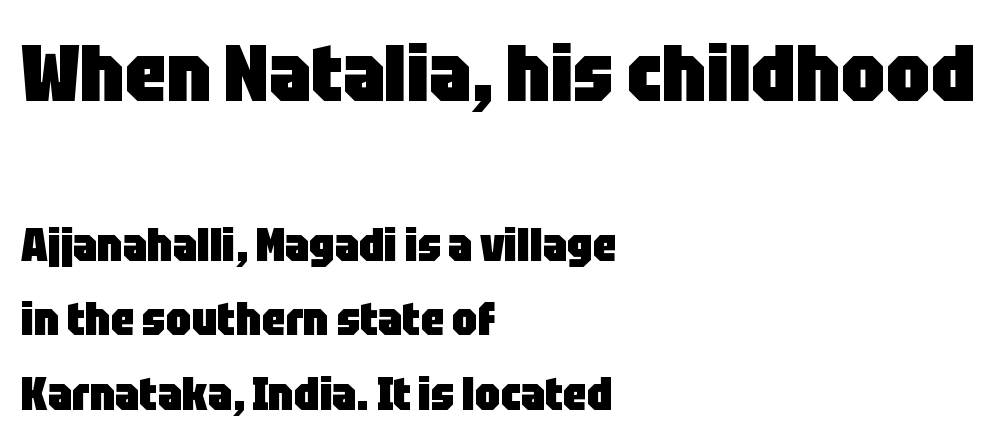
The image shows 80 px heavy, condensed sans-serif type, upright; set left-aligned, normal line spacing (1.62x), normal letter spacing, not underlined; the first (top) block is 1.74x larger; low stroke contrast and a large x-height.
